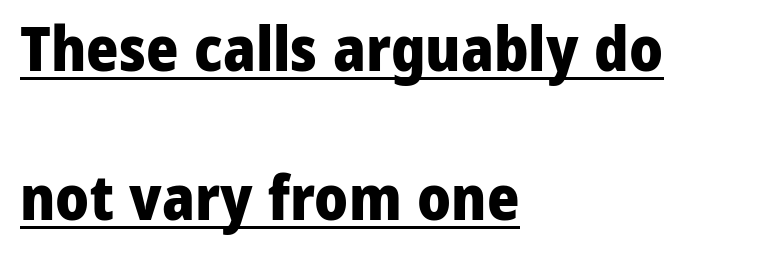
Q: Is the text bold? A: Yes.
Q: Is the text italic (slanted)? A: No, it is upright.
Q: Is the typeface a serif or a sans-serif typeface? A: Sans-serif.
Q: Is the text underlined? A: Yes.
Q: How is the paragraph aligned? A: Left-aligned.
Q: Is the spacing between letters normal or unusually wide? A: Normal.
Q: Is the spacing between lines tight, normal or loose? A: Loose.
Q: Width (condensed, normal, or wide)? A: Normal.
Q: Stroke contrast? A: Low.
Q: x-height? A: Medium.
Q: Monospaced? A: No.
